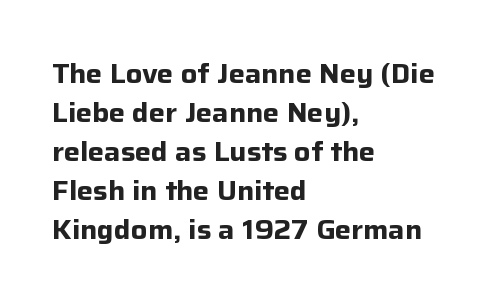
{"italic": "no", "bold": "yes", "underline": "no", "align": "left", "line_spacing": "normal", "line_spacing_ratio": 1.44, "letter_spacing": "normal", "letter_spacing_em": 0.0, "glyph_px": 27}
